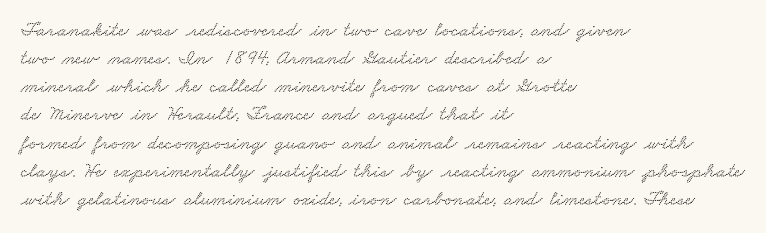
{"underline": "no", "align": "left", "line_spacing": "normal", "line_spacing_ratio": 1.34, "letter_spacing": "normal", "letter_spacing_em": 0.0, "glyph_px": 21}
